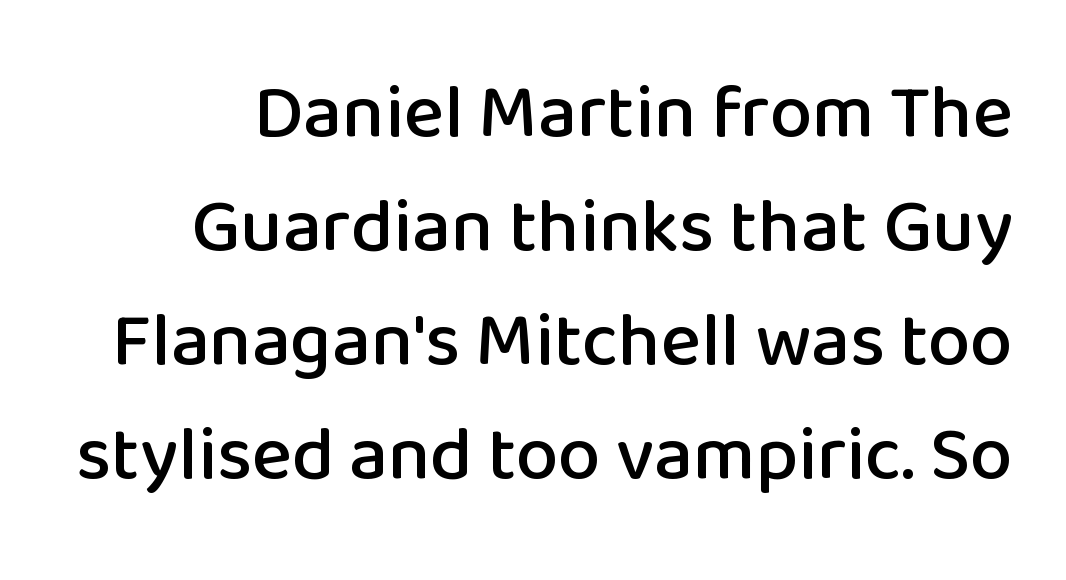
{"serif": "no", "italic": "no", "width": "normal", "stroke_contrast": "low", "x_height": "medium", "monospaced": "no", "underline": "no", "line_spacing": "normal", "line_spacing_ratio": 1.5, "letter_spacing": "normal", "letter_spacing_em": 0.0, "glyph_px": 76}
